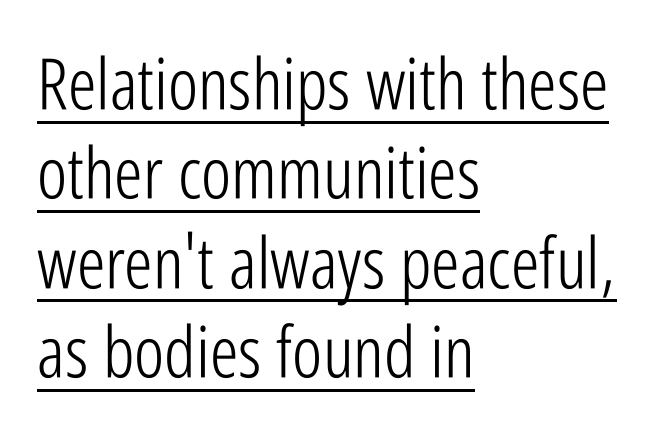
Q: Is the text bold? A: No.
Q: Is the text italic (slanted)? A: No, it is upright.
Q: Is the typeface a serif or a sans-serif typeface? A: Sans-serif.
Q: Is the text underlined? A: Yes.
Q: How is the paragraph aligned? A: Left-aligned.
Q: Is the spacing between letters normal or unusually wide? A: Normal.
Q: Is the spacing between lines tight, normal or loose? A: Normal.
Q: Width (condensed, normal, or wide)? A: Condensed.
Q: Stroke contrast? A: Low.
Q: x-height? A: Medium.
Q: Monospaced? A: No.
